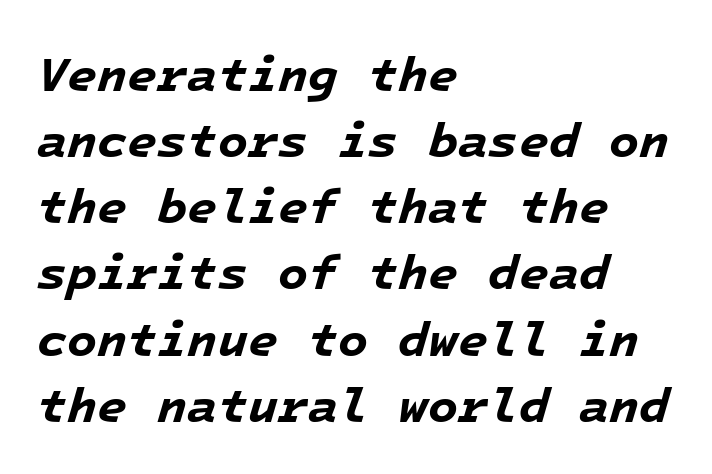
Q: Is the text bold? A: Yes.
Q: Is the text italic (slanted)? A: Yes, it leans right by about 16 degrees.
Q: Is the text underlined? A: No.
Q: How is the paragraph aligned? A: Left-aligned.
Q: Is the spacing between letters normal or unusually wide? A: Normal.
Q: Is the spacing between lines tight, normal or loose? A: Normal.
Q: Width (condensed, normal, or wide)? A: Normal.
Q: Stroke contrast? A: Low.
Q: x-height? A: Medium.
Q: Monospaced? A: Yes.
